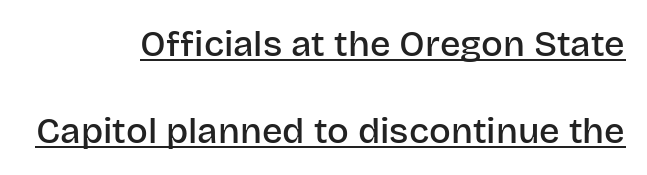
{"serif": "no", "italic": "no", "bold": "semi", "weight": "semibold", "width": "normal", "stroke_contrast": "low", "x_height": "large", "monospaced": "no", "underline": "yes", "align": "right", "line_spacing": "loose", "line_spacing_ratio": 2.41, "letter_spacing": "normal", "letter_spacing_em": 0.0, "glyph_px": 36}
